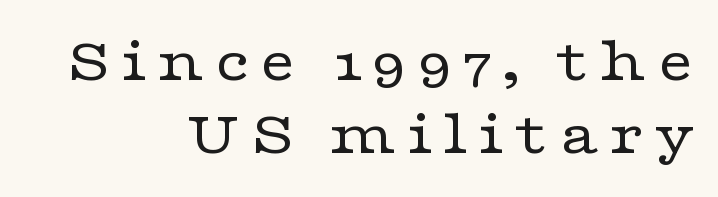
Q: Is the text bold? A: No.
Q: Is the text italic (slanted)? A: No, it is upright.
Q: Is the typeface a serif or a sans-serif typeface? A: Serif.
Q: Is the text underlined? A: No.
Q: How is the paragraph aligned? A: Right-aligned.
Q: Is the spacing between lines tight, normal or loose? A: Tight.
Q: Width (condensed, normal, or wide)? A: Wide.
Q: Stroke contrast? A: Low.
Q: x-height? A: Medium.
Q: Monospaced? A: No.
